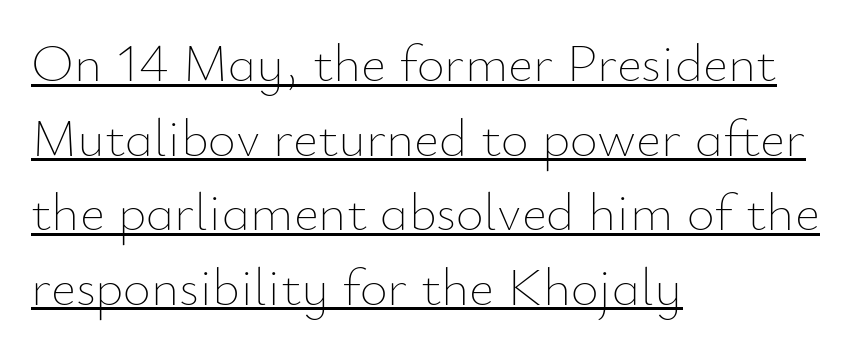
Nothing heavy about these letters — not bold at all. Italic? Not at all — the glyphs are vertical. The face used here is rendered with its standard letterfit. Whoever set this chose a conventional vertical rhythm.
